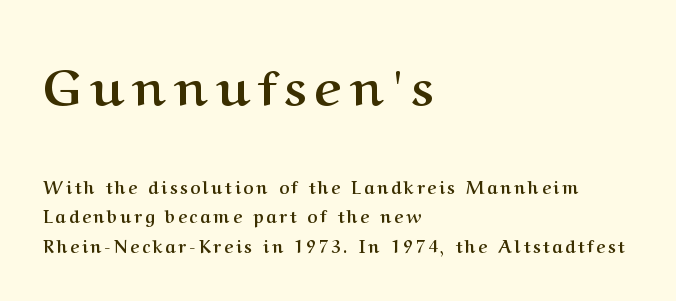
Q: Is the text bold? A: Yes.
Q: Is the text italic (slanted)? A: No, it is upright.
Q: Is the typeface a serif or a sans-serif typeface? A: Serif.
Q: Is the text underlined? A: No.
Q: How is the paragraph aligned? A: Left-aligned.
Q: Which block of text is set in a larger size, the first (top) or the second (bottom)? A: The first (top) one.
Q: Width (condensed, normal, or wide)? A: Normal.
Q: Stroke contrast? A: Medium.
Q: x-height? A: Medium.
Q: Monospaced? A: No.
